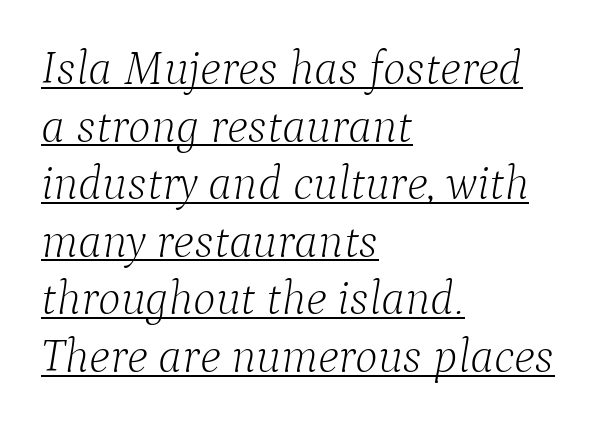
The image shows 48 px light serif type, italic (leaning right); set left-aligned, line spacing 1.2x, normal letter spacing, underlined; low stroke contrast and a medium x-height.
